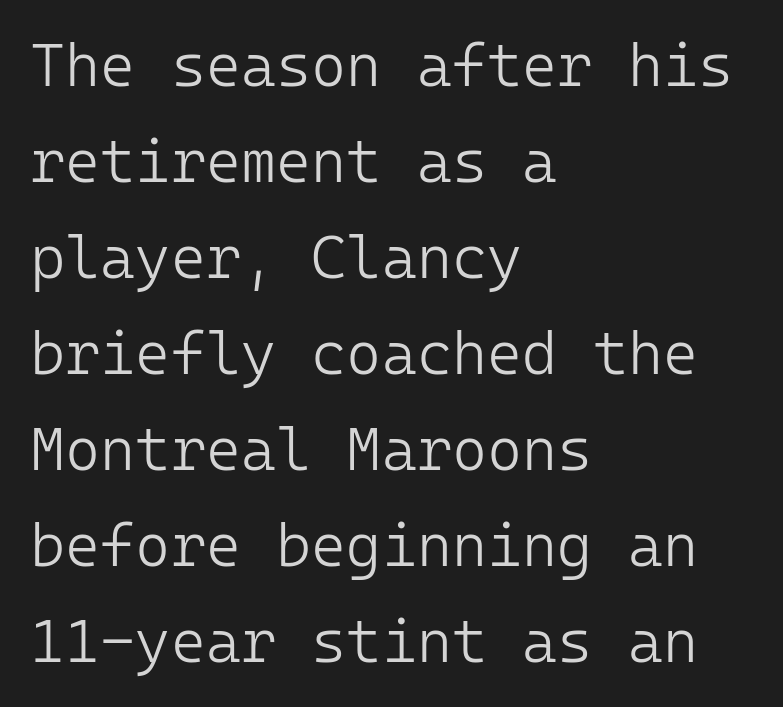
{"serif": "no", "italic": "no", "bold": "no", "weight": "light", "width": "normal", "stroke_contrast": "low", "x_height": "medium", "monospaced": "yes", "underline": "no", "align": "left", "line_spacing": "normal", "line_spacing_ratio": 1.6, "letter_spacing": "normal", "letter_spacing_em": 0.0, "glyph_px": 60}
